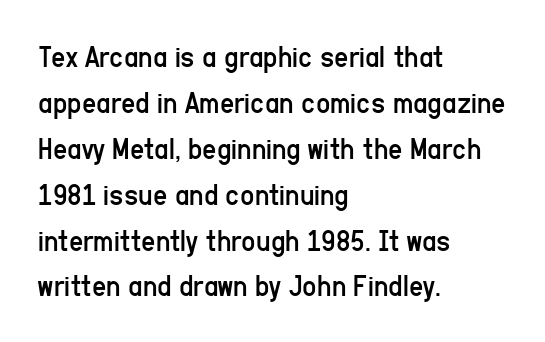
{"serif": "no", "italic": "no", "bold": "no", "weight": "regular", "width": "condensed", "stroke_contrast": "low", "x_height": "medium", "monospaced": "no", "underline": "no", "align": "left", "line_spacing": "normal", "line_spacing_ratio": 1.48, "letter_spacing": "normal", "letter_spacing_em": 0.0, "glyph_px": 31}
